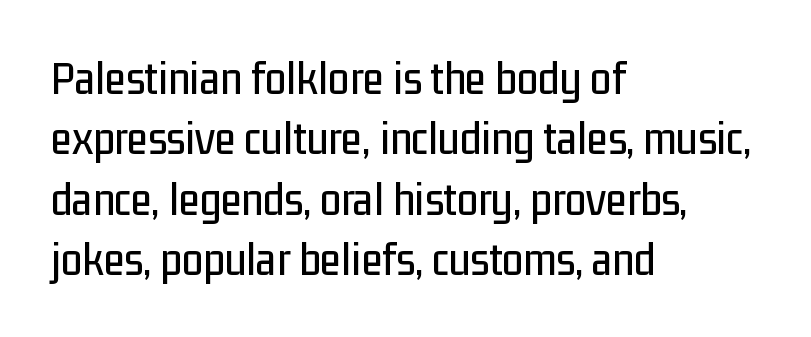
{"serif": "no", "italic": "no", "width": "condensed", "stroke_contrast": "low", "x_height": "medium", "monospaced": "no", "underline": "no", "align": "left", "line_spacing": "normal", "line_spacing_ratio": 1.26, "letter_spacing": "normal", "letter_spacing_em": 0.0, "glyph_px": 48}
